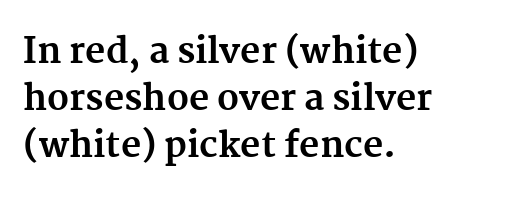
The image shows 35 px bold serif type, upright; set left-aligned, normal line spacing (1.34x), normal letter spacing, not underlined; medium stroke contrast and a medium x-height.
